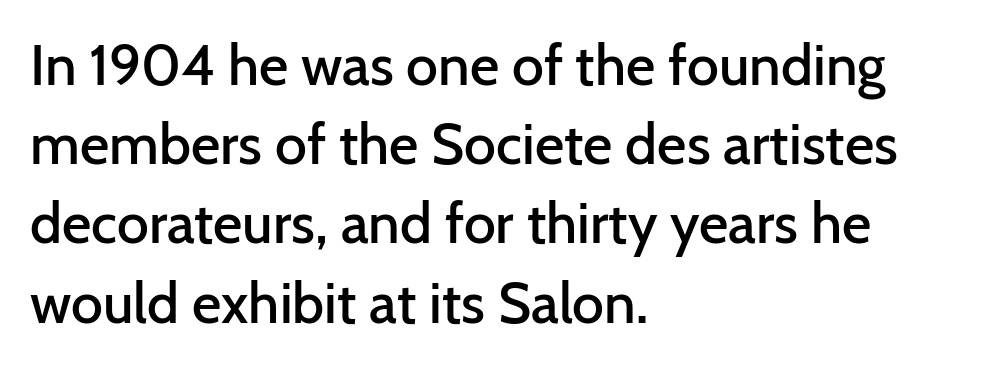
{"serif": "no", "italic": "no", "bold": "semi", "weight": "semibold", "width": "normal", "stroke_contrast": "low", "x_height": "medium", "monospaced": "no", "underline": "no", "align": "left", "line_spacing": "normal", "line_spacing_ratio": 1.39, "letter_spacing": "normal", "letter_spacing_em": 0.0, "glyph_px": 57}
